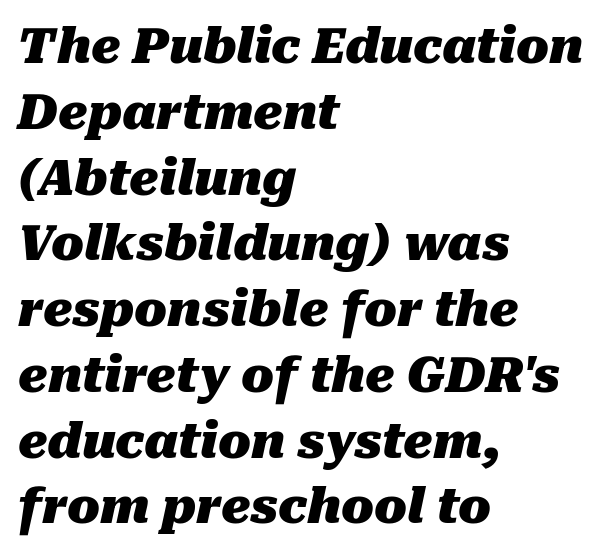
Q: Is the text bold? A: Yes.
Q: Is the text italic (slanted)? A: Yes, it leans right by about 10 degrees.
Q: Is the text underlined? A: No.
Q: How is the paragraph aligned? A: Left-aligned.
Q: Is the spacing between letters normal or unusually wide? A: Normal.
Q: Is the spacing between lines tight, normal or loose? A: Normal.
Q: Width (condensed, normal, or wide)? A: Normal.
Q: Stroke contrast? A: Medium.
Q: x-height? A: Medium.
Q: Monospaced? A: No.
